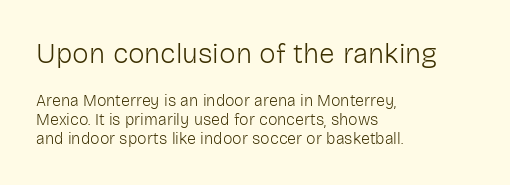
Q: Is the text bold? A: No.
Q: Is the text italic (slanted)? A: No, it is upright.
Q: Is the typeface a serif or a sans-serif typeface? A: Sans-serif.
Q: Is the text underlined? A: No.
Q: How is the paragraph aligned? A: Left-aligned.
Q: Is the spacing between letters normal or unusually wide? A: Normal.
Q: Which block of text is set in a larger size, the first (top) or the second (bottom)? A: The first (top) one.
Q: Width (condensed, normal, or wide)? A: Normal.
Q: Stroke contrast? A: Low.
Q: x-height? A: Medium.
Q: Monospaced? A: No.
